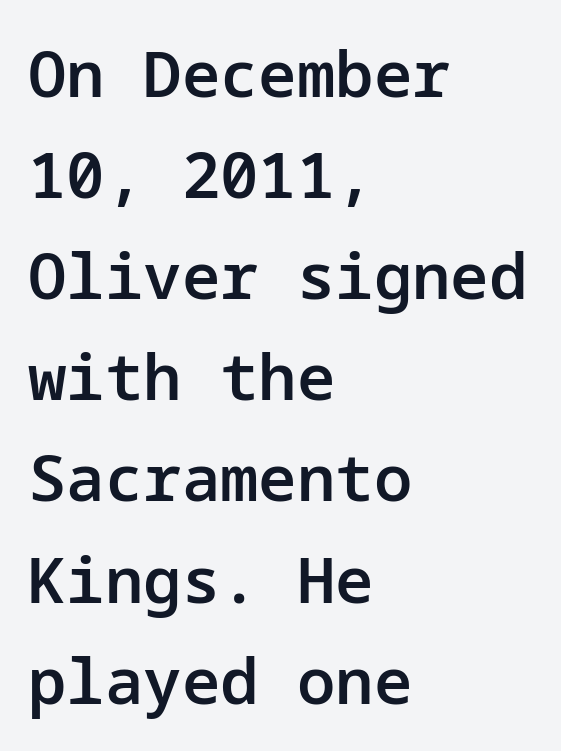
{"serif": "no", "italic": "no", "bold": "semi", "weight": "semibold", "width": "normal", "stroke_contrast": "low", "x_height": "medium", "underline": "no", "align": "left", "line_spacing": "normal", "line_spacing_ratio": 1.58, "letter_spacing": "normal", "letter_spacing_em": 0.0, "glyph_px": 64}
